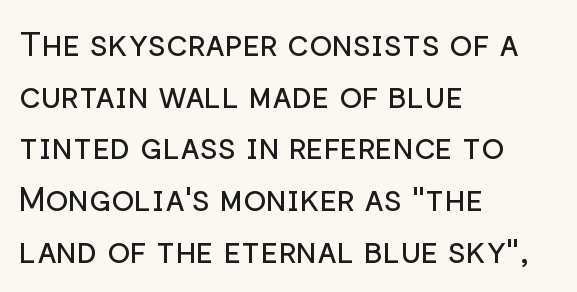
Q: Is the text bold? A: No.
Q: Is the text italic (slanted)? A: No, it is upright.
Q: Is the typeface a serif or a sans-serif typeface? A: Sans-serif.
Q: Is the text underlined? A: No.
Q: How is the paragraph aligned? A: Left-aligned.
Q: Is the spacing between letters normal or unusually wide? A: Normal.
Q: Is the spacing between lines tight, normal or loose? A: Normal.
Q: Width (condensed, normal, or wide)? A: Normal.
Q: Stroke contrast? A: Low.
Q: x-height? A: Medium.
Q: Monospaced? A: No.
